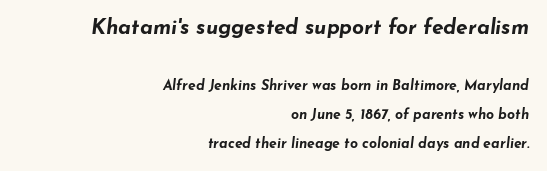
{"italic": "yes", "lean": "right", "slant_degrees": 7, "bold": "yes", "underline": "no", "align": "right", "line_spacing": "loose", "line_spacing_ratio": 2.09, "letter_spacing": "normal", "letter_spacing_em": 0.0, "larger_block": "first", "size_ratio": 1.5, "glyph_px": 21}
